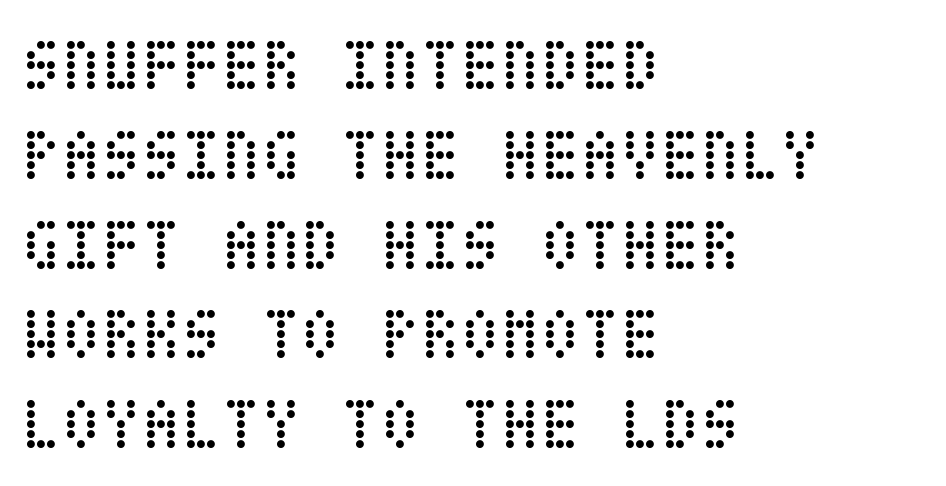
Q: Is the text bold? A: No.
Q: Is the text italic (slanted)? A: No, it is upright.
Q: Is the text underlined? A: No.
Q: How is the paragraph aligned? A: Left-aligned.
Q: Is the spacing between letters normal or unusually wide? A: Normal.
Q: Width (condensed, normal, or wide)? A: Condensed.
Q: Stroke contrast? A: Low.
Q: x-height? A: Large.
